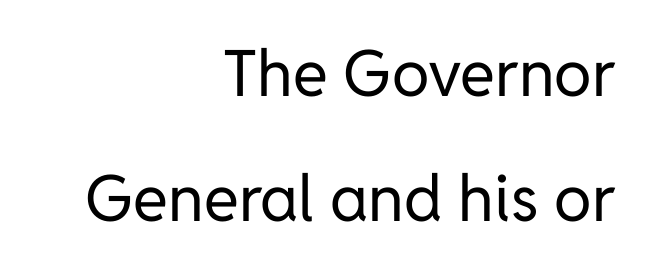
{"serif": "no", "italic": "no", "bold": "no", "weight": "regular", "width": "normal", "stroke_contrast": "low", "x_height": "medium", "monospaced": "no", "underline": "no", "align": "right", "line_spacing": "loose", "line_spacing_ratio": 1.95, "letter_spacing": "normal", "letter_spacing_em": 0.0, "glyph_px": 64}
